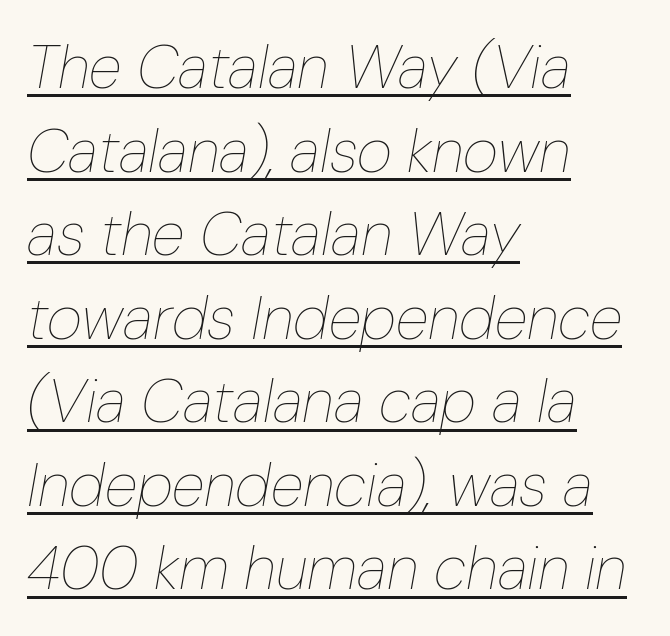
Q: Is the text bold? A: No.
Q: Is the text italic (slanted)? A: Yes, it leans right by about 10 degrees.
Q: Is the text underlined? A: Yes.
Q: How is the paragraph aligned? A: Left-aligned.
Q: Is the spacing between letters normal or unusually wide? A: Normal.
Q: Is the spacing between lines tight, normal or loose? A: Normal.
Q: Width (condensed, normal, or wide)? A: Condensed.
Q: Stroke contrast? A: Low.
Q: x-height? A: Medium.
Q: Monospaced? A: No.
